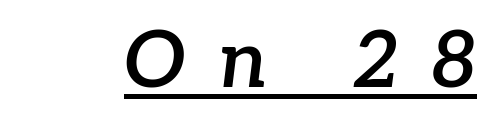
Q: Is the text bold? A: Semi-bold.
Q: Is the text italic (slanted)? A: Yes, it leans right by about 7 degrees.
Q: Is the typeface a serif or a sans-serif typeface? A: Serif.
Q: Is the text underlined? A: Yes.
Q: Is the spacing between letters normal or unusually wide? A: Unusually wide.
Q: Width (condensed, normal, or wide)? A: Normal.
Q: Stroke contrast? A: Low.
Q: x-height? A: Medium.
Q: Monospaced? A: No.
